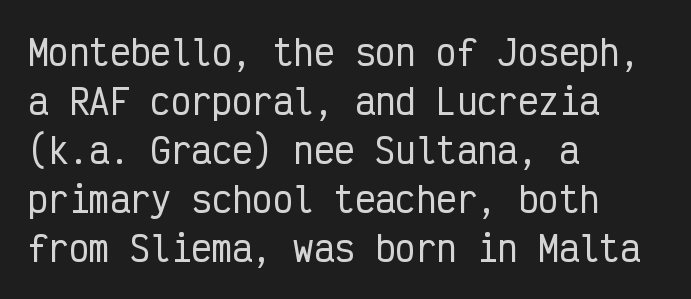
The image shows 34 px condensed sans-serif type, upright, monospaced; set left-aligned, normal line spacing (1.44x), normal letter spacing, not underlined; low stroke contrast and a medium x-height.
